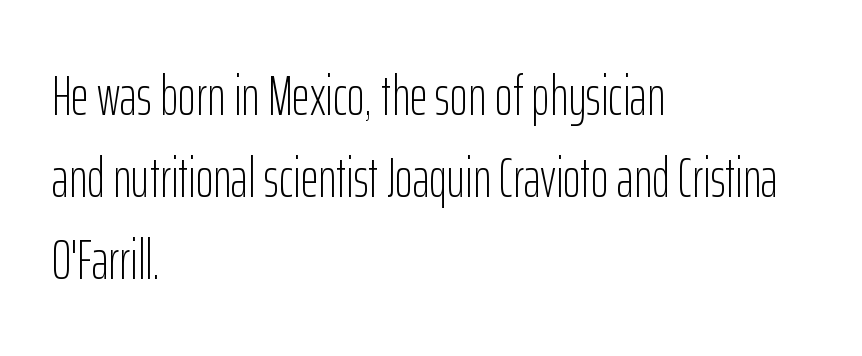
Caption: standard tracking, unaltered. The strokes are not fattened; the text isn't bold. One glance says typical: line gaps are just what's usual. Nothing sits at the stroke ends, so this counts as sans-serif. Visually the block forms a straight wall on the left and a jagged coastline on the right.
